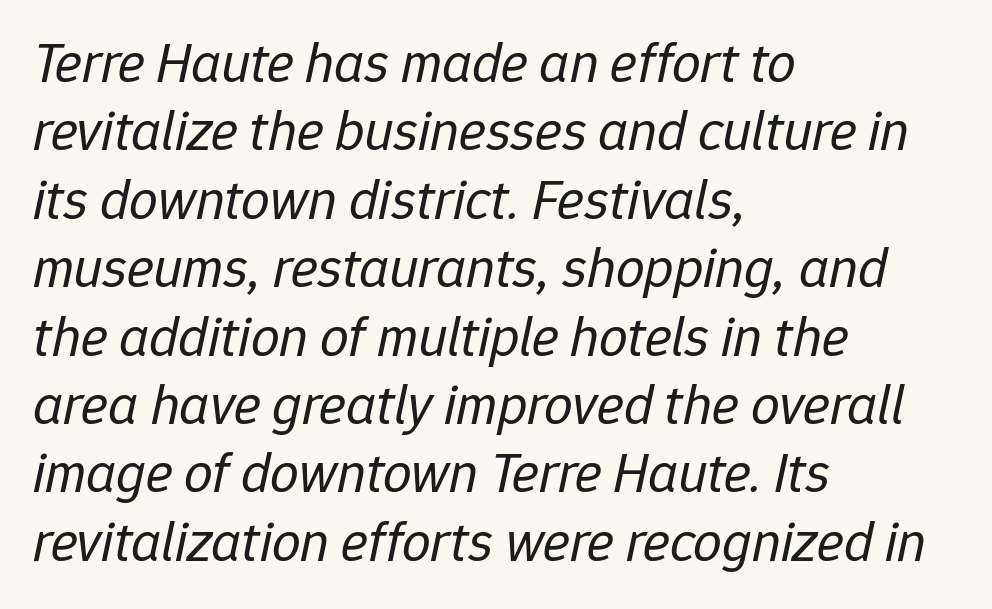
{"italic": "yes", "lean": "right", "slant_degrees": 12, "bold": "no", "weight": "regular", "width": "normal", "stroke_contrast": "low", "x_height": "medium", "monospaced": "no", "underline": "no", "align": "left", "line_spacing_ratio": 1.2, "letter_spacing": "normal", "letter_spacing_em": 0.0, "glyph_px": 57}
